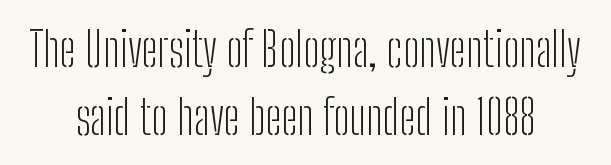
Q: Is the text bold? A: No.
Q: Is the text italic (slanted)? A: No, it is upright.
Q: Is the typeface a serif or a sans-serif typeface? A: Sans-serif.
Q: Is the text underlined? A: No.
Q: How is the paragraph aligned? A: Centered.
Q: Is the spacing between letters normal or unusually wide? A: Normal.
Q: Is the spacing between lines tight, normal or loose? A: Normal.
Q: Width (condensed, normal, or wide)? A: Condensed.
Q: Stroke contrast? A: Low.
Q: x-height? A: Medium.
Q: Monospaced? A: No.
